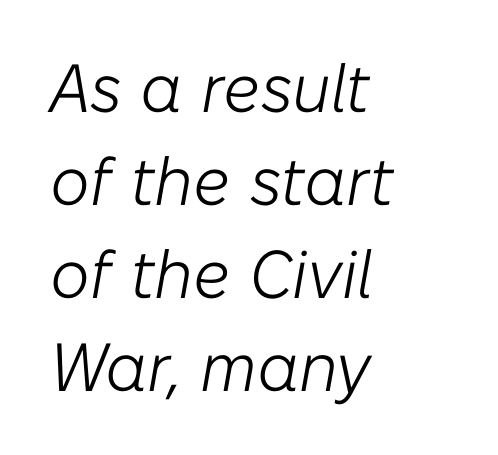
{"italic": "yes", "lean": "right", "slant_degrees": 10, "bold": "no", "weight": "light", "width": "normal", "stroke_contrast": "low", "x_height": "medium", "monospaced": "no", "underline": "no", "align": "left", "line_spacing": "normal", "line_spacing_ratio": 1.37, "letter_spacing": "normal", "letter_spacing_em": 0.0, "glyph_px": 68}
